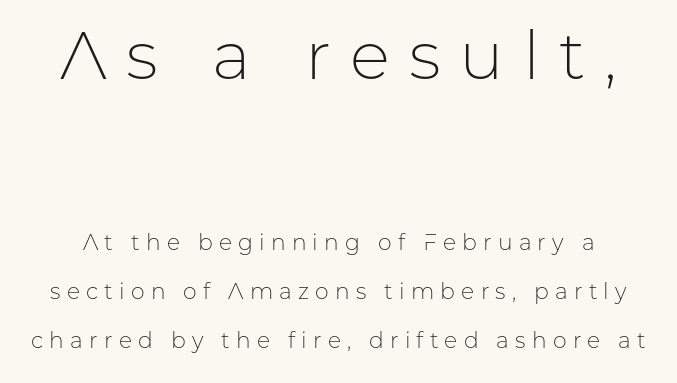
Q: Is the text bold? A: No.
Q: Is the text italic (slanted)? A: No, it is upright.
Q: Is the typeface a serif or a sans-serif typeface? A: Sans-serif.
Q: Is the text underlined? A: No.
Q: Is the spacing between letters normal or unusually wide? A: Unusually wide.
Q: Is the spacing between lines tight, normal or loose? A: Loose.
Q: Which block of text is set in a larger size, the first (top) or the second (bottom)? A: The first (top) one.
Q: Width (condensed, normal, or wide)? A: Normal.
Q: Stroke contrast? A: Low.
Q: x-height? A: Medium.
Q: Monospaced? A: No.
